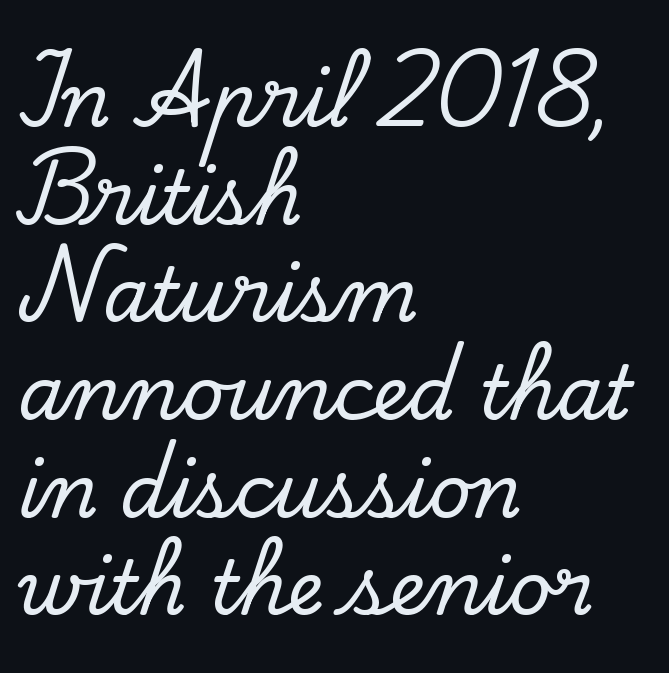
Regular leading. The text was rendered using a seriffed face with decorative stroke endings. Notice how the passage keeps a crisp vertical edge on the left only. Words float on clear page, feet unadorned. Do the characters align in a grid? No, the font is proportional.
